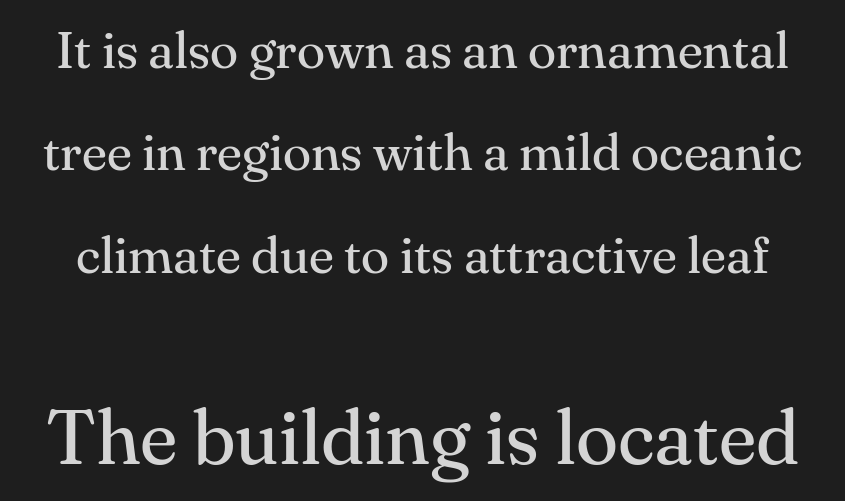
The image shows 78 px regular-weight serif type, upright; set loose line spacing (1.97x), normal letter spacing, not underlined; the second (bottom) block is 1.5x larger; medium stroke contrast and a small x-height.
